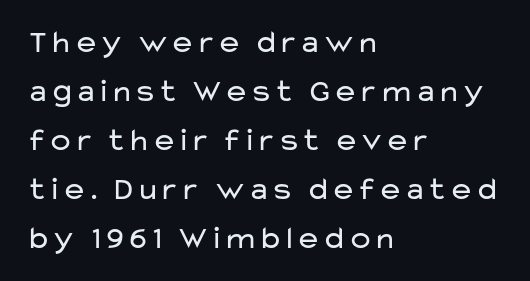
Q: Is the text bold? A: No.
Q: Is the text italic (slanted)? A: No, it is upright.
Q: Is the typeface a serif or a sans-serif typeface? A: Sans-serif.
Q: Is the text underlined? A: No.
Q: How is the paragraph aligned? A: Left-aligned.
Q: Is the spacing between letters normal or unusually wide? A: Normal.
Q: Is the spacing between lines tight, normal or loose? A: Normal.
Q: Width (condensed, normal, or wide)? A: Wide.
Q: Stroke contrast? A: Low.
Q: x-height? A: Medium.
Q: Monospaced? A: No.
